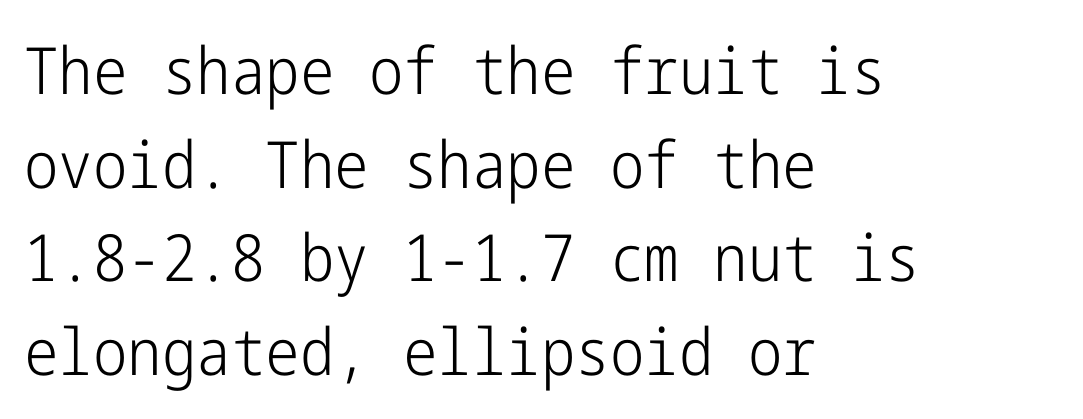
Q: Is the text bold? A: No.
Q: Is the text italic (slanted)? A: No, it is upright.
Q: Is the typeface a serif or a sans-serif typeface? A: Sans-serif.
Q: Is the text underlined? A: No.
Q: How is the paragraph aligned? A: Left-aligned.
Q: Is the spacing between letters normal or unusually wide? A: Normal.
Q: Is the spacing between lines tight, normal or loose? A: Normal.
Q: Width (condensed, normal, or wide)? A: Condensed.
Q: Stroke contrast? A: Low.
Q: x-height? A: Medium.
